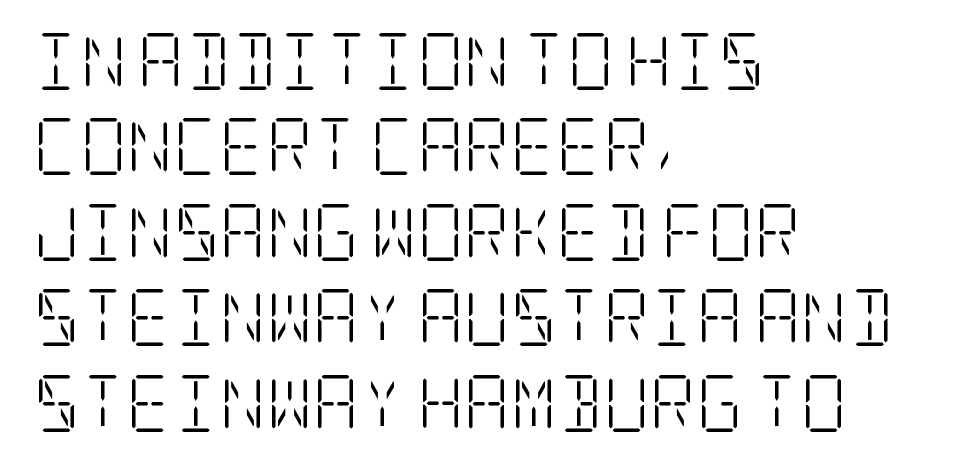
The image shows 57 px light, condensed serif type, upright; set left-aligned, normal line spacing (1.5x), normal letter spacing, not underlined; low stroke contrast and a large x-height.
